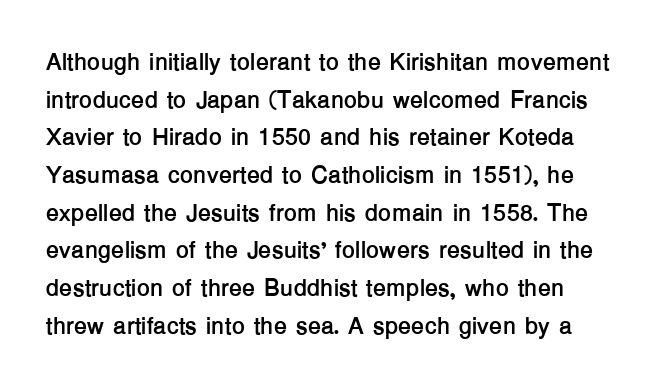
Q: Is the text bold? A: Yes.
Q: Is the text italic (slanted)? A: No, it is upright.
Q: Is the text underlined? A: No.
Q: Is the spacing between letters normal or unusually wide? A: Normal.
Q: Is the spacing between lines tight, normal or loose? A: Normal.
